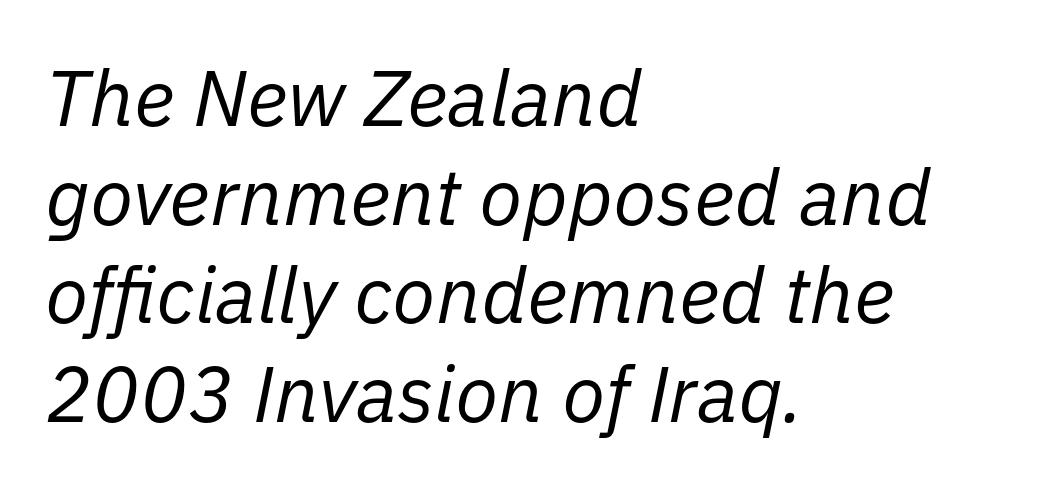
The image shows 79 px regular-weight type, italic (leaning right); set left-aligned, normal line spacing (1.25x), normal letter spacing, not underlined; low stroke contrast and a medium x-height.
